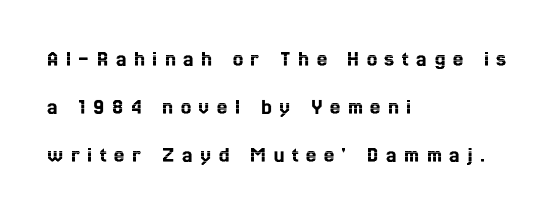
Designer's note — italics off, roman on. Which margin do the lines hug? The left one — the right edge is uneven. Type without underlining. The tracking reads as deliberately expanded to a designer's eye. Quick note: interline space is abundant.
